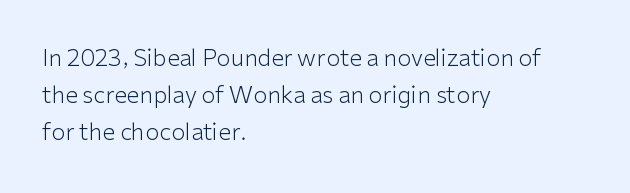
The image shows 23 px text type, upright; set left-aligned, normal line spacing (1.6x), normal letter spacing, not underlined.
